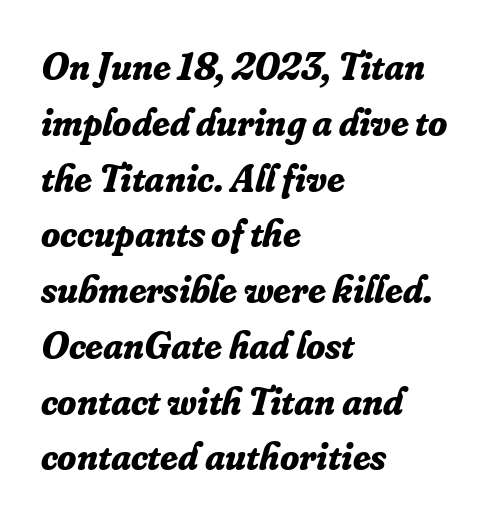
How heavy is the stroke? Heavy — this is a bold. A classic flush-left, rag-right setting is used for this passage. Glance below the letters and you will spot only blank space. The line-height multiplier appears to be the usual default. This sample uses a serif face. This sample uses plain, unmodified letter spacing.
